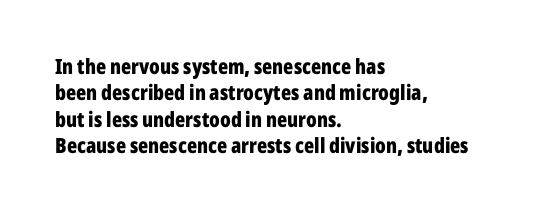
Q: Is the text bold? A: Yes.
Q: Is the text italic (slanted)? A: No, it is upright.
Q: Is the text underlined? A: No.
Q: How is the paragraph aligned? A: Left-aligned.
Q: Is the spacing between letters normal or unusually wide? A: Normal.
Q: Is the spacing between lines tight, normal or loose? A: Normal.
